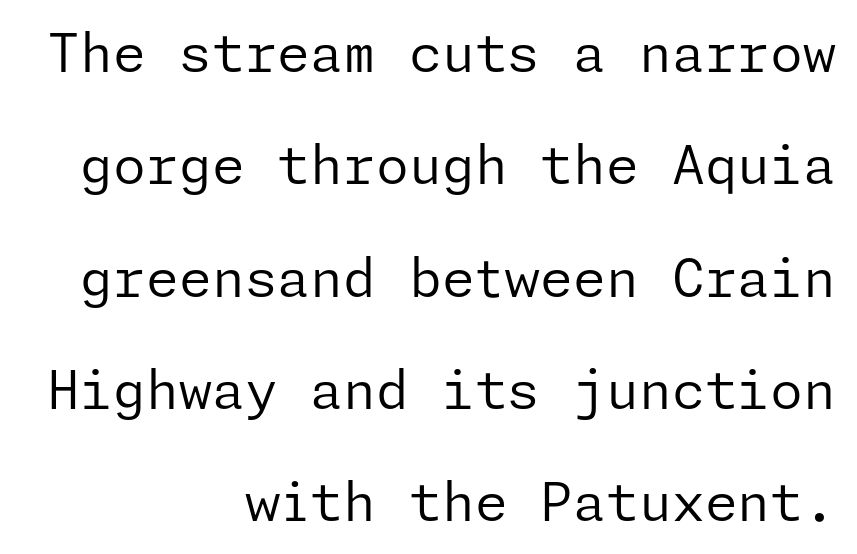
Q: Is the text bold? A: No.
Q: Is the text italic (slanted)? A: No, it is upright.
Q: Is the typeface a serif or a sans-serif typeface? A: Sans-serif.
Q: Is the text underlined? A: No.
Q: How is the paragraph aligned? A: Right-aligned.
Q: Is the spacing between letters normal or unusually wide? A: Normal.
Q: Is the spacing between lines tight, normal or loose? A: Loose.
Q: Width (condensed, normal, or wide)? A: Normal.
Q: Stroke contrast? A: Low.
Q: x-height? A: Medium.
